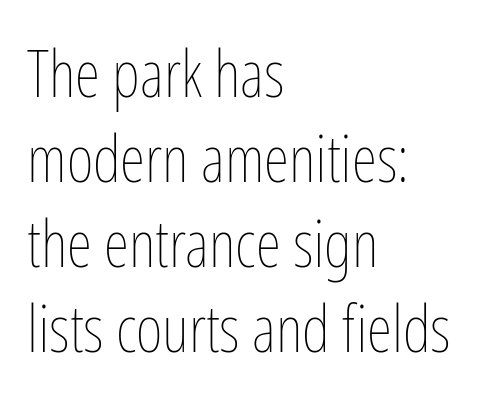
{"italic": "no", "bold": "no", "weight": "thin", "width": "condensed", "stroke_contrast": "low", "x_height": "medium", "monospaced": "no", "underline": "no", "align": "left", "line_spacing": "normal", "line_spacing_ratio": 1.31, "letter_spacing": "normal", "letter_spacing_em": 0.0, "glyph_px": 65}
